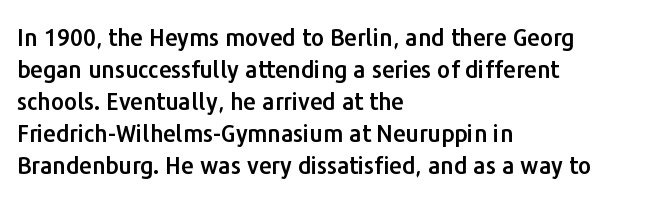
Q: Is the text italic (slanted)? A: No, it is upright.
Q: Is the text underlined? A: No.
Q: How is the paragraph aligned? A: Left-aligned.
Q: Is the spacing between letters normal or unusually wide? A: Normal.
Q: Is the spacing between lines tight, normal or loose? A: Normal.
